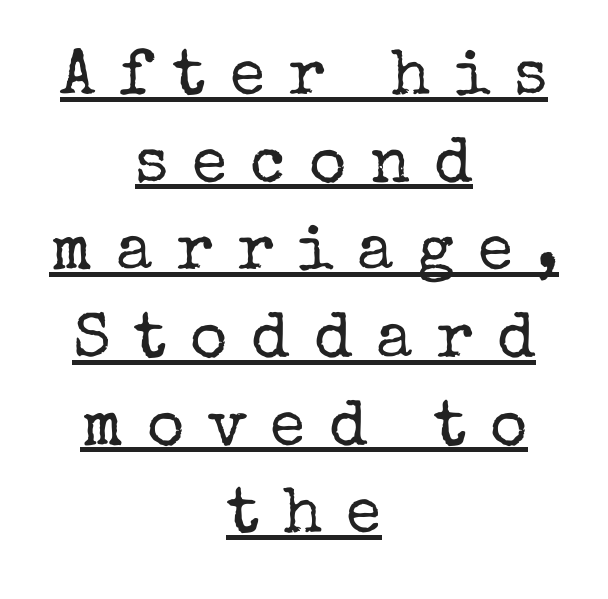
{"serif": "yes", "italic": "no", "bold": "no", "weight": "regular", "width": "normal", "stroke_contrast": "low", "x_height": "medium", "monospaced": "no", "underline": "yes", "align": "center", "line_spacing": "normal", "line_spacing_ratio": 1.37, "letter_spacing": "wide", "letter_spacing_em": 0.37, "glyph_px": 64}
